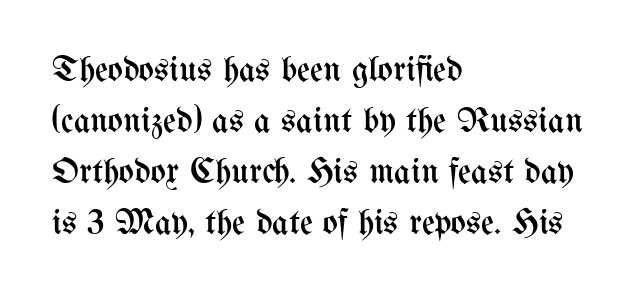
What stands out about the letter spacing? Nothing — it is the standard amount. Reading down the column, the eye jumps a familiar distance to each next line. The glyphs are unaccompanied by any horizontal stroke below them. A classic flush-left, rag-right setting is used for this passage.
